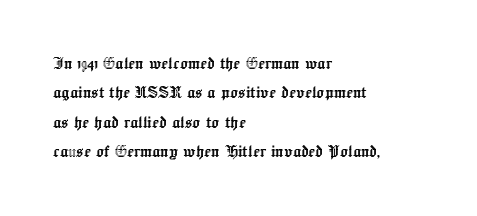
The image shows 20 px text type, upright; set left-aligned, normal line spacing (1.47x), normal letter spacing, not underlined.
